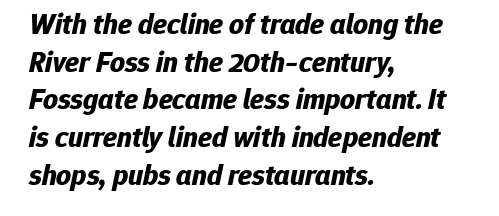
The image shows 29 px bold type, italic (leaning right); set left-aligned, normal line spacing (1.3x), normal letter spacing, not underlined; low stroke contrast and a medium x-height.
